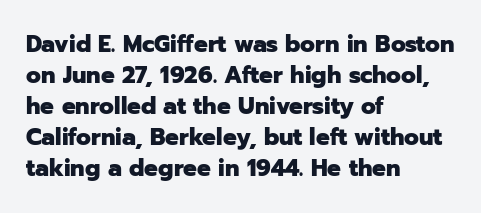
Q: Is the text bold? A: Yes.
Q: Is the text italic (slanted)? A: No, it is upright.
Q: Is the text underlined? A: No.
Q: How is the paragraph aligned? A: Left-aligned.
Q: Is the spacing between letters normal or unusually wide? A: Normal.
Q: Is the spacing between lines tight, normal or loose? A: Normal.
